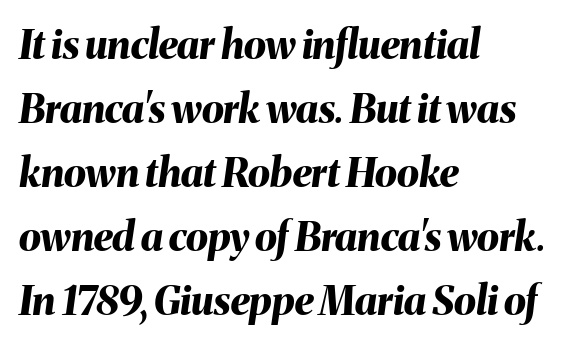
{"italic": "yes", "lean": "right", "slant_degrees": 8, "bold": "yes", "weight": "bold", "width": "normal", "stroke_contrast": "medium", "x_height": "medium", "monospaced": "no", "underline": "no", "align": "left", "line_spacing": "normal", "line_spacing_ratio": 1.6, "letter_spacing": "normal", "letter_spacing_em": 0.0, "glyph_px": 40}
